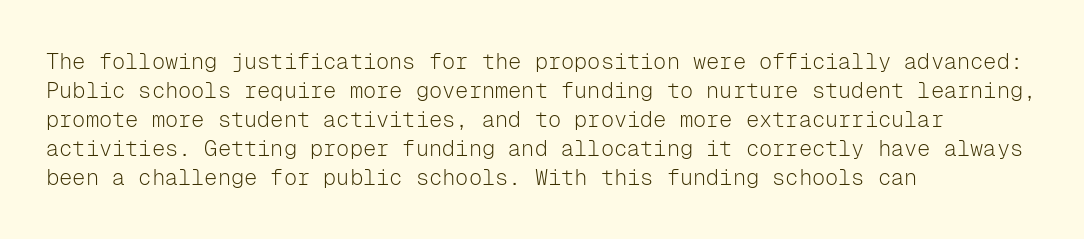
{"italic": "no", "bold": "no", "underline": "no", "align": "left", "line_spacing": "normal", "line_spacing_ratio": 1.32, "letter_spacing": "normal", "letter_spacing_em": 0.0, "glyph_px": 22}
